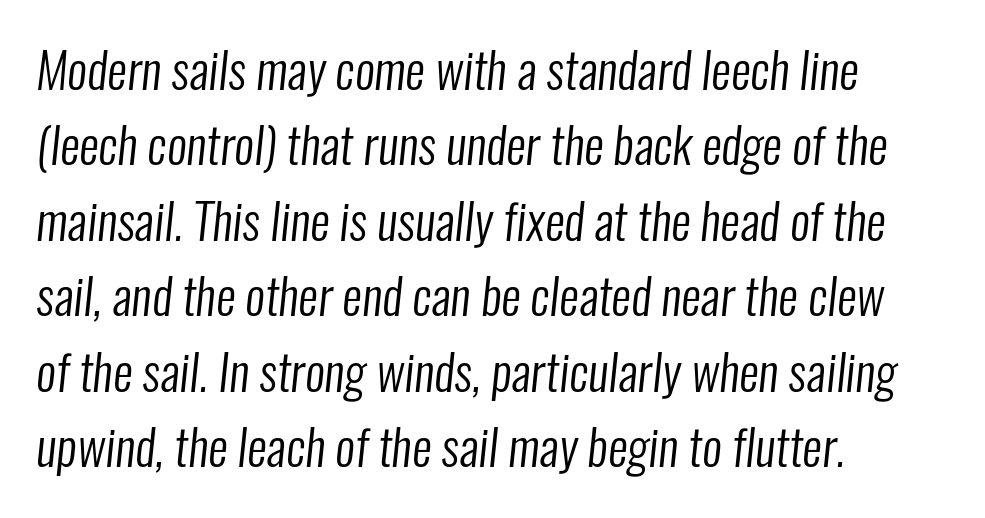
{"serif": "no", "bold": "no", "weight": "regular", "width": "condensed", "stroke_contrast": "low", "x_height": "medium", "monospaced": "no", "underline": "no", "align": "left", "line_spacing": "normal", "line_spacing_ratio": 1.54, "letter_spacing": "normal", "letter_spacing_em": 0.0, "glyph_px": 49}
